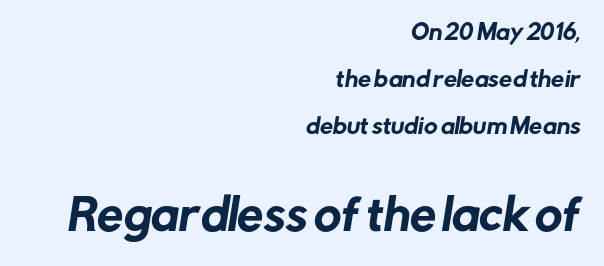
Compared with a flush-left layout, this one pins lines to the opposite, right side. These lines stand farther apart than default settings would place them. Character size in the trailing block exceeds that of the leading block. This rendering features lettering with no underline. To sum up the face: it is a sans, with no serifs.
